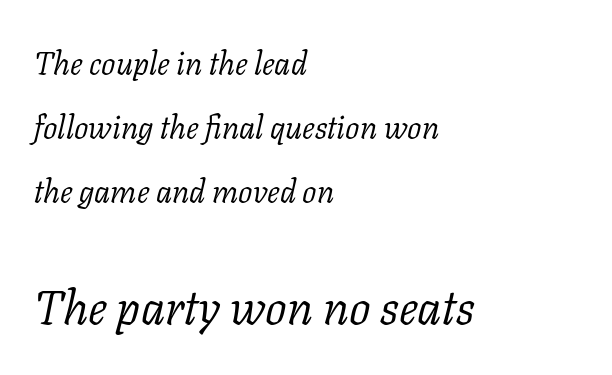
Q: Is the text bold? A: No.
Q: Is the text italic (slanted)? A: Yes, it leans right by about 11 degrees.
Q: Is the typeface a serif or a sans-serif typeface? A: Serif.
Q: Is the text underlined? A: No.
Q: How is the paragraph aligned? A: Left-aligned.
Q: Is the spacing between letters normal or unusually wide? A: Normal.
Q: Is the spacing between lines tight, normal or loose? A: Loose.
Q: Which block of text is set in a larger size, the first (top) or the second (bottom)? A: The second (bottom) one.
Q: Width (condensed, normal, or wide)? A: Normal.
Q: Stroke contrast? A: Low.
Q: x-height? A: Medium.
Q: Monospaced? A: No.
